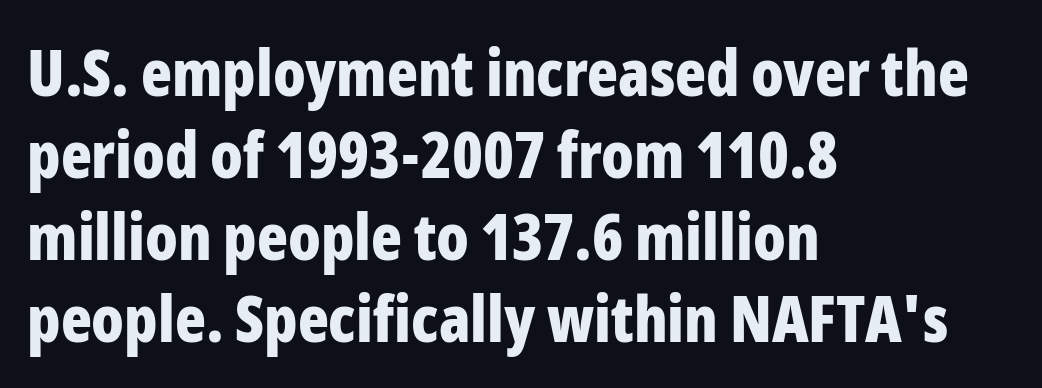
A typesetter would call this zero additional tracking. The typeface chosen for these lines omits serifs. The letters advance in unequal steps, a hallmark of proportional type. Interline gaps are of average width in this sample. Casual observation: everything's shoved over to the left. Do the letters lean? They stand straight.
